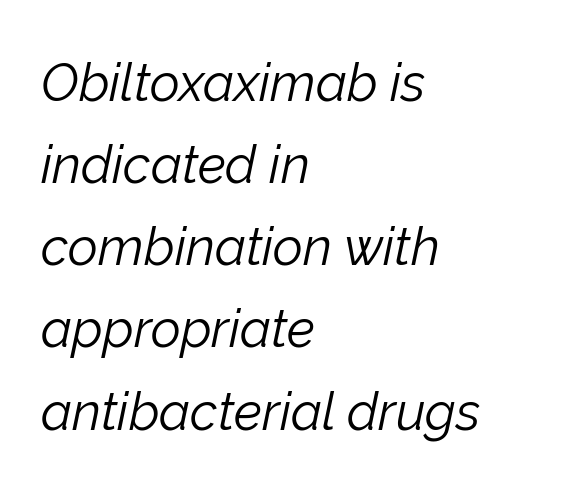
Q: Is the text bold? A: No.
Q: Is the text italic (slanted)? A: Yes, it leans right by about 12 degrees.
Q: Is the text underlined? A: No.
Q: How is the paragraph aligned? A: Left-aligned.
Q: Is the spacing between letters normal or unusually wide? A: Normal.
Q: Is the spacing between lines tight, normal or loose? A: Normal.
Q: Width (condensed, normal, or wide)? A: Normal.
Q: Stroke contrast? A: Low.
Q: x-height? A: Medium.
Q: Monospaced? A: No.
